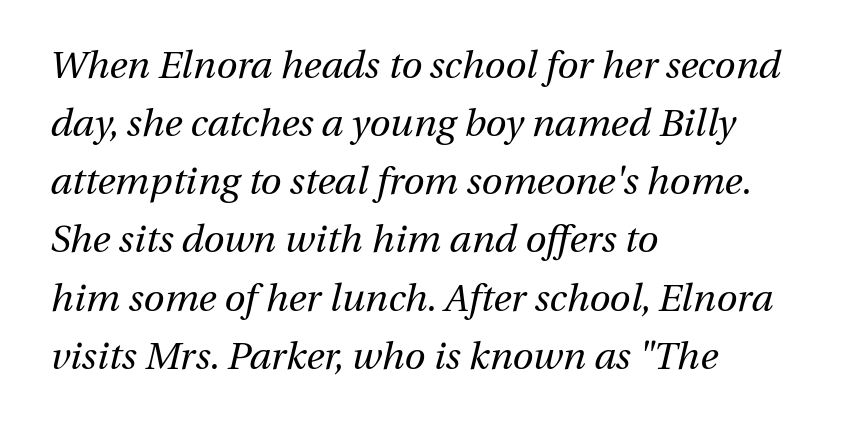
The letterforms sit shoulder to shoulder at normal distance. Beneath every word, the page is bare. It's the slanting kind of type. Alignment: flush left.
